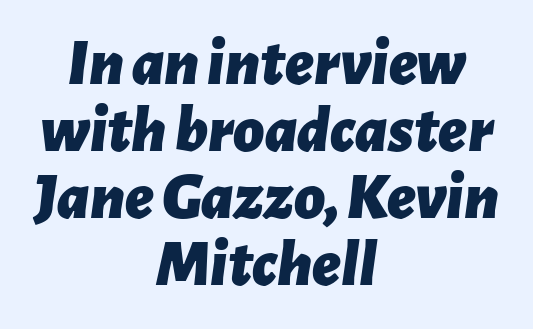
The image shows 67 px bold type, italic (leaning right); set centered, tight line spacing (1.0x), normal letter spacing, not underlined; low stroke contrast and a medium x-height.
